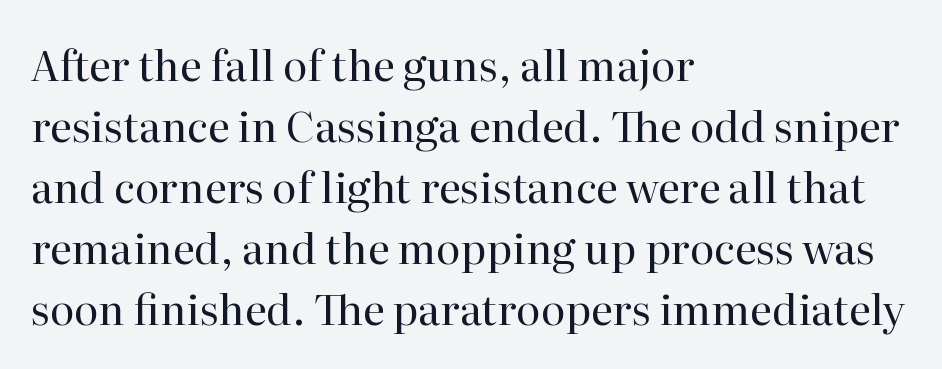
Is this a sans? No — the strokes have serifs. Is the letter spacing exaggerated? No — it looks like the ordinary default. Ink coverage per letter is moderate at most. This block has exactly the height ordinary leading produces. Designer's note — italics off, roman on. The typesetter chose a ragged-right arrangement here.
